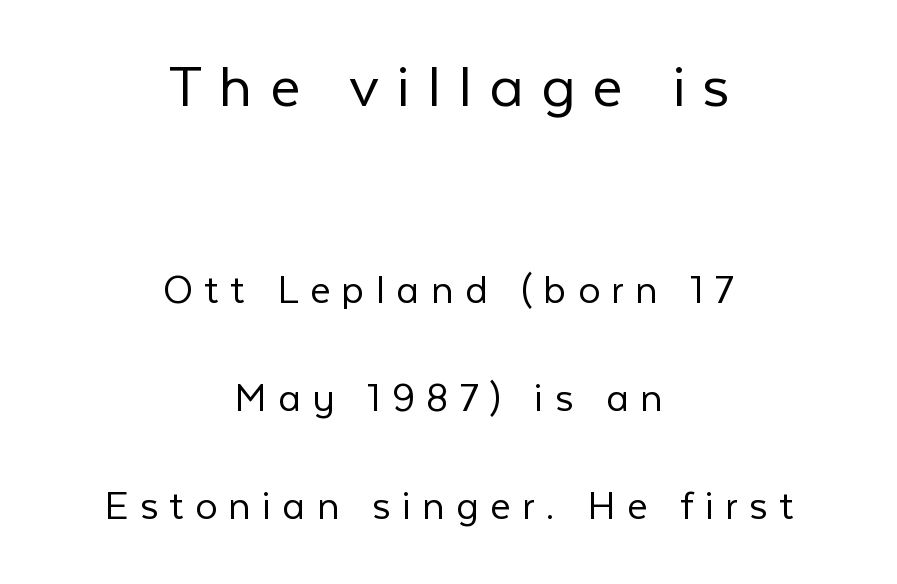
{"serif": "no", "italic": "no", "bold": "no", "weight": "light", "width": "normal", "stroke_contrast": "low", "x_height": "medium", "monospaced": "no", "underline": "no", "align": "center", "line_spacing": "loose", "line_spacing_ratio": 2.45, "letter_spacing": "wide", "letter_spacing_em": 0.26, "larger_block": "first", "size_ratio": 1.5, "glyph_px": 66}
